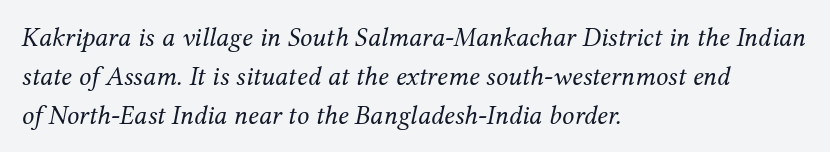
The image shows 27 px text type, italic (leaning right); set left-aligned, normal line spacing (1.44x), normal letter spacing, not underlined.
